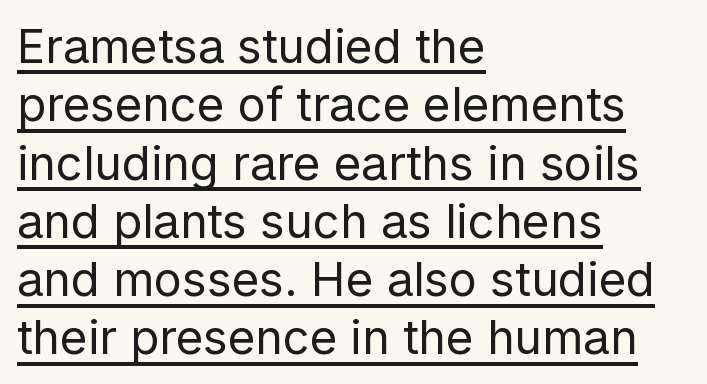
{"serif": "no", "italic": "no", "bold": "no", "weight": "regular", "width": "normal", "stroke_contrast": "low", "x_height": "medium", "monospaced": "no", "underline": "yes", "align": "left", "line_spacing_ratio": 1.24, "letter_spacing": "normal", "letter_spacing_em": 0.0, "glyph_px": 47}
